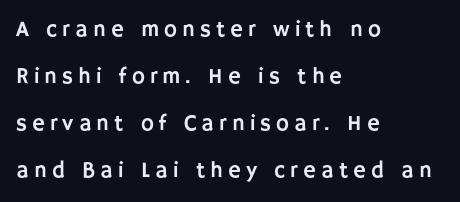
{"italic": "no", "underline": "no", "align": "left", "line_spacing": "loose", "line_spacing_ratio": 2.14, "letter_spacing": "wide", "letter_spacing_em": 0.23, "glyph_px": 22}
